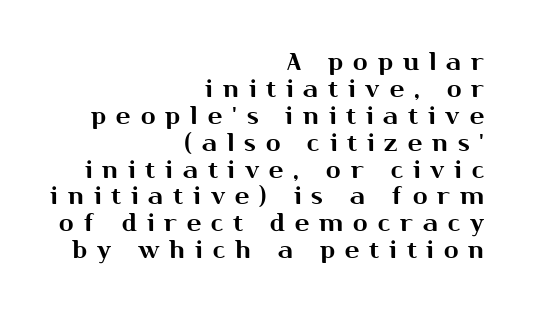
Q: Is the text italic (slanted)? A: No, it is upright.
Q: Is the text underlined? A: No.
Q: How is the paragraph aligned? A: Right-aligned.
Q: Is the spacing between letters normal or unusually wide? A: Unusually wide.
Q: Is the spacing between lines tight, normal or loose? A: Tight.
